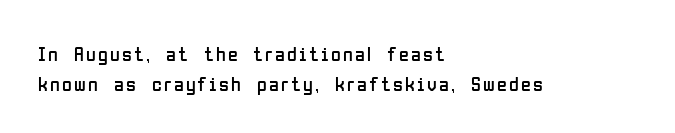
The image shows 20 px text type, upright; set left-aligned, normal line spacing (1.49x), not underlined.
